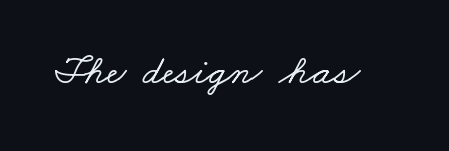
The image shows 42 px wide serif type; set normal letter spacing, not underlined; low stroke contrast and a small x-height.
